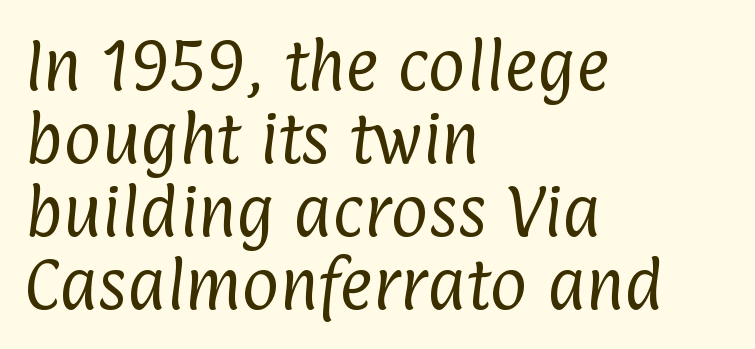
Quick note: underline off. Notice how descenders clear the ascenders below comfortably — that's standard leading. The line texture is even and compact thanks to regular tracking. The font sits on the lighter half of the weight spectrum, regular included. Horizontally, the lines are justified to the leading edge only. What kind of face is this? One without serifs — a sans.
